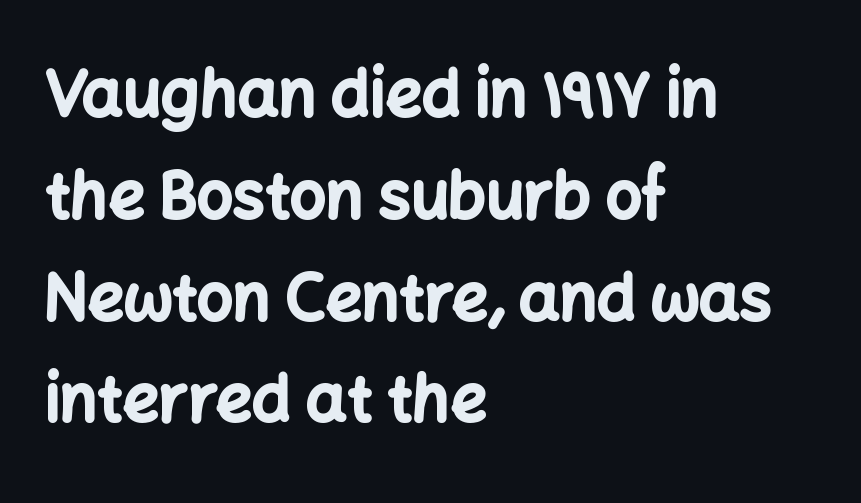
Q: Is the text bold? A: Yes.
Q: Is the text italic (slanted)? A: No, it is upright.
Q: Is the typeface a serif or a sans-serif typeface? A: Sans-serif.
Q: Is the text underlined? A: No.
Q: How is the paragraph aligned? A: Left-aligned.
Q: Is the spacing between letters normal or unusually wide? A: Normal.
Q: Is the spacing between lines tight, normal or loose? A: Normal.
Q: Width (condensed, normal, or wide)? A: Normal.
Q: Stroke contrast? A: Low.
Q: x-height? A: Medium.
Q: Monospaced? A: No.
